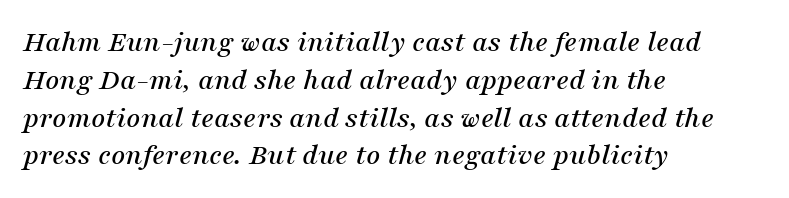
{"serif": "yes", "italic": "yes", "lean": "right", "slant_degrees": 16, "width": "normal", "stroke_contrast": "medium", "x_height": "medium", "monospaced": "no", "underline": "no", "align": "left", "line_spacing_ratio": 1.22, "letter_spacing": "normal", "letter_spacing_em": 0.0, "glyph_px": 31}
